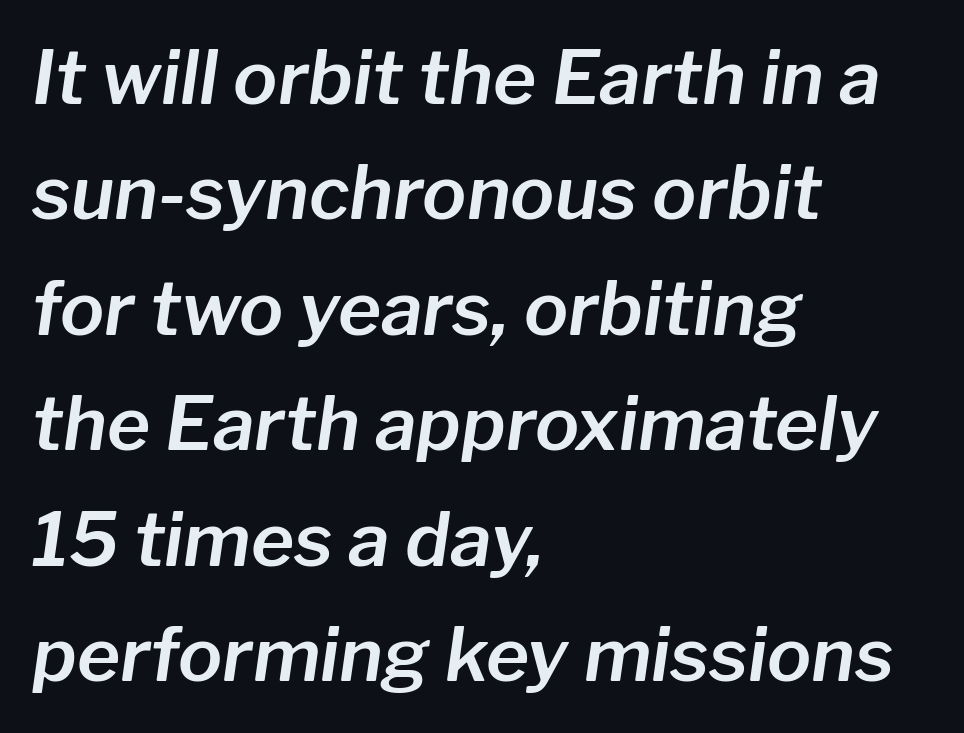
{"italic": "yes", "lean": "right", "slant_degrees": 8, "width": "normal", "stroke_contrast": "low", "x_height": "medium", "monospaced": "no", "underline": "no", "align": "left", "line_spacing": "normal", "line_spacing_ratio": 1.56, "letter_spacing": "normal", "letter_spacing_em": 0.0, "glyph_px": 74}
